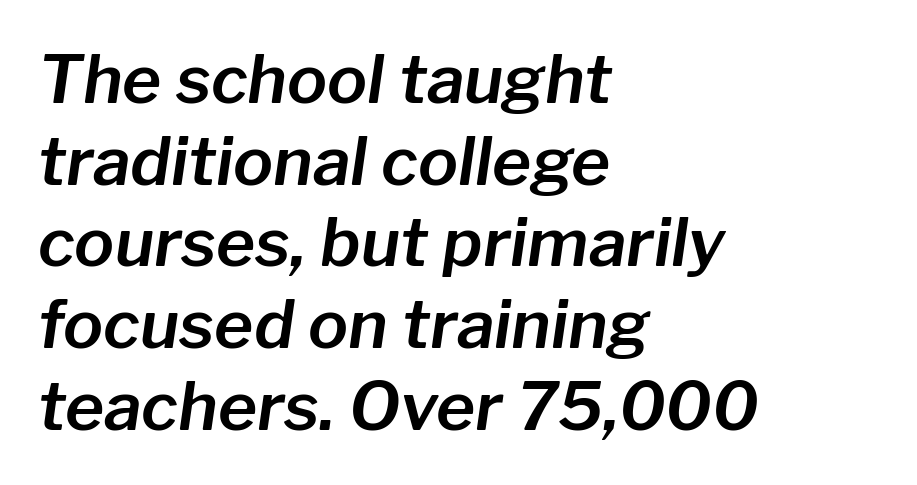
{"italic": "yes", "lean": "right", "slant_degrees": 8, "width": "normal", "stroke_contrast": "low", "x_height": "medium", "monospaced": "no", "underline": "no", "align": "left", "line_spacing_ratio": 1.22, "letter_spacing": "normal", "letter_spacing_em": 0.0, "glyph_px": 67}
